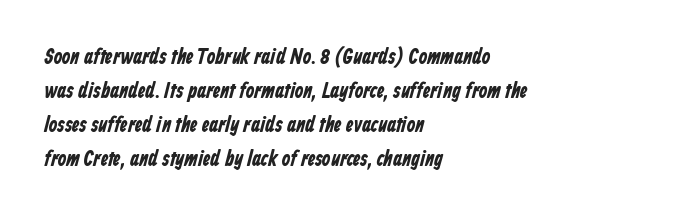
The baseline area is clear. This block has exactly the height ordinary leading produces. The rendering keeps characters at their native spacing. These lines stack with their left ends in a neat column. Students, this is bold: see how much ink each stroke carries.
